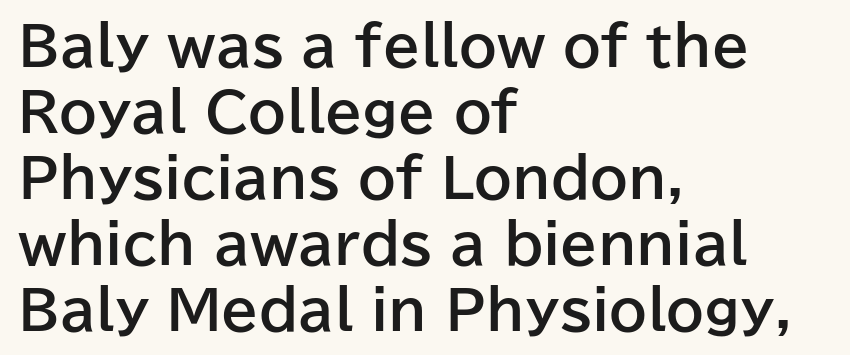
The image shows 54 px bold sans-serif type, upright; set left-aligned, line spacing 1.22x, normal letter spacing, not underlined; low stroke contrast and a medium x-height.
